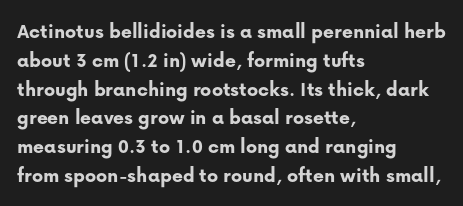
The image shows 21 px bold type, upright; set left-aligned, normal line spacing (1.37x), normal letter spacing, not underlined.
